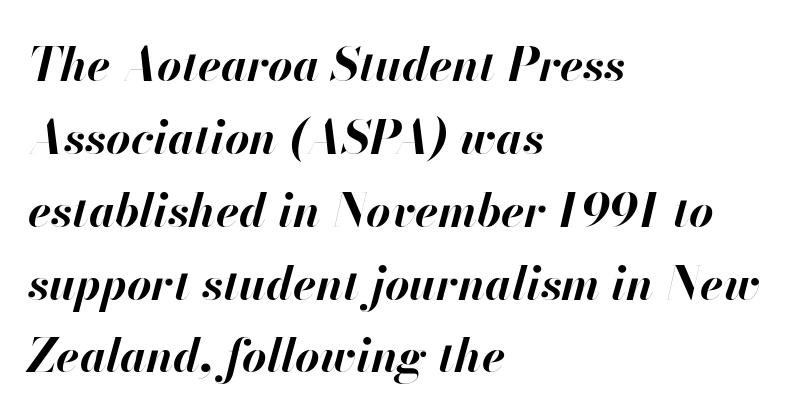
{"italic": "yes", "lean": "right", "slant_degrees": 13, "bold": "yes", "weight": "bold", "width": "normal", "stroke_contrast": "high", "x_height": "small", "monospaced": "no", "underline": "no", "align": "left", "line_spacing": "normal", "line_spacing_ratio": 1.55, "letter_spacing": "normal", "letter_spacing_em": 0.0, "glyph_px": 47}
